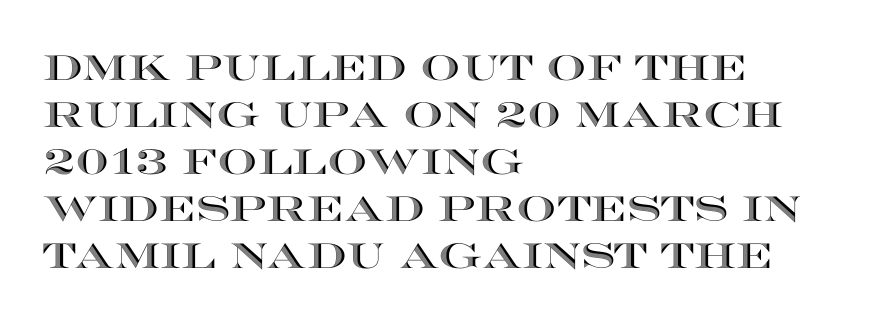
The image shows 35 px wide type, upright; set left-aligned, normal line spacing (1.34x), normal letter spacing, not underlined; a large x-height.
